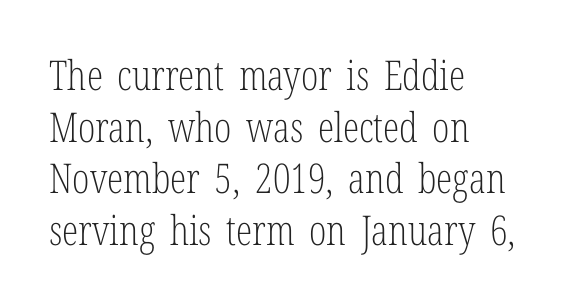
Q: Is the text bold? A: No.
Q: Is the text italic (slanted)? A: No, it is upright.
Q: Is the typeface a serif or a sans-serif typeface? A: Serif.
Q: Is the text underlined? A: No.
Q: How is the paragraph aligned? A: Left-aligned.
Q: Is the spacing between letters normal or unusually wide? A: Normal.
Q: Is the spacing between lines tight, normal or loose? A: Normal.
Q: Width (condensed, normal, or wide)? A: Condensed.
Q: Stroke contrast? A: Low.
Q: x-height? A: Medium.
Q: Monospaced? A: No.
